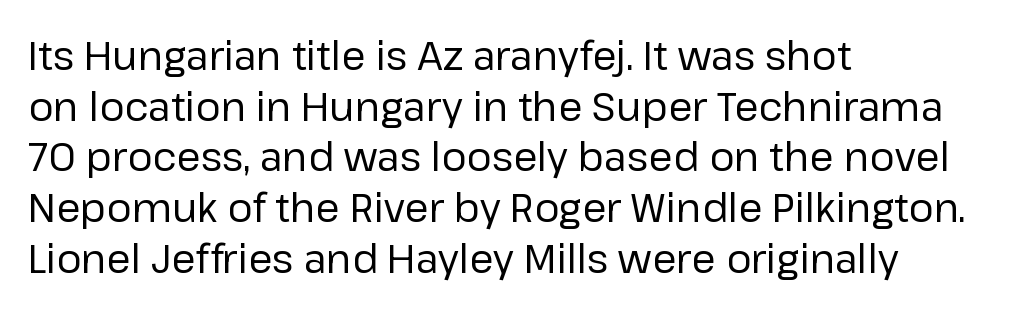
The image shows 39 px regular-weight sans-serif type, upright; set left-aligned, normal line spacing (1.3x), normal letter spacing, not underlined; low stroke contrast and a medium x-height.
